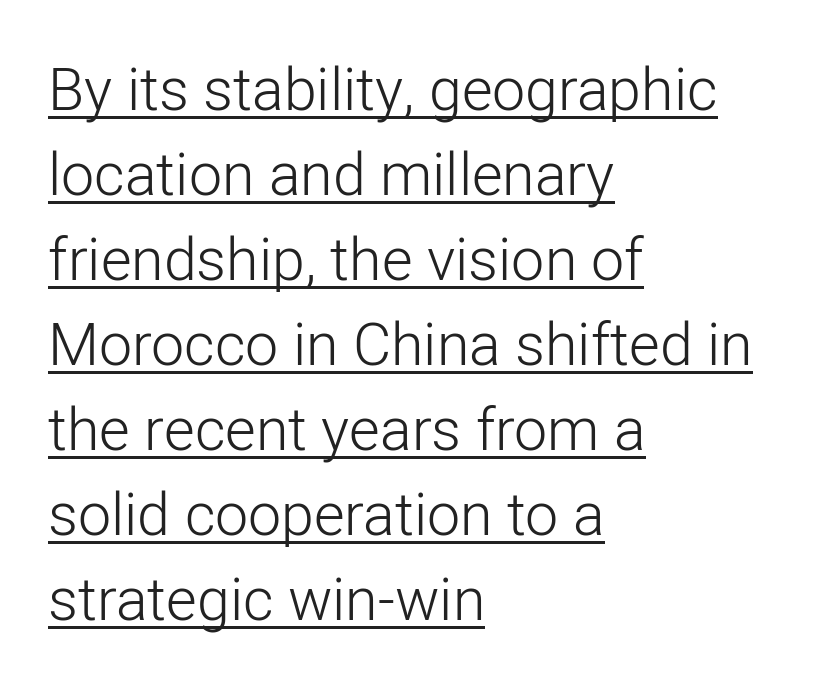
The image shows 59 px light sans-serif type, upright; set left-aligned, normal line spacing (1.44x), normal letter spacing, underlined; low stroke contrast and a medium x-height.
